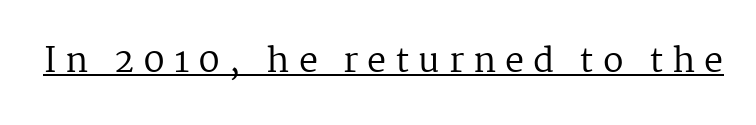
Q: Is the text bold? A: No.
Q: Is the text italic (slanted)? A: No, it is upright.
Q: Is the typeface a serif or a sans-serif typeface? A: Serif.
Q: Is the text underlined? A: Yes.
Q: Is the spacing between letters normal or unusually wide? A: Unusually wide.
Q: Width (condensed, normal, or wide)? A: Normal.
Q: Stroke contrast? A: Medium.
Q: x-height? A: Medium.
Q: Monospaced? A: No.
